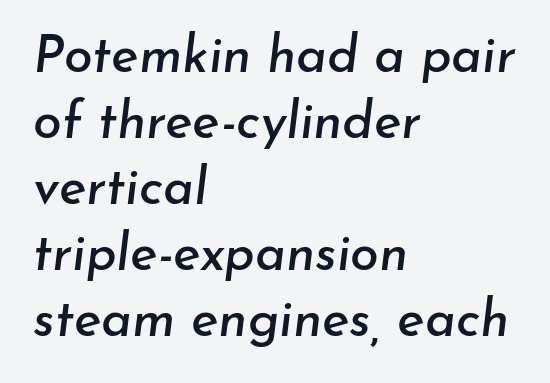
The image shows 52 px text type, italic (leaning right); set left-aligned, normal line spacing (1.27x), normal letter spacing, not underlined; low stroke contrast and a small x-height.
